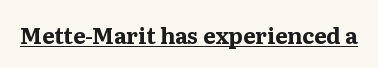
Q: Is the text bold? A: Yes.
Q: Is the text italic (slanted)? A: No, it is upright.
Q: Is the text underlined? A: Yes.
Q: Is the spacing between letters normal or unusually wide? A: Normal.
